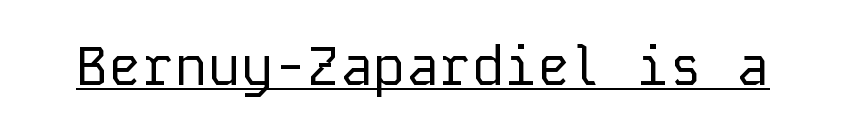
{"serif": "no", "italic": "no", "bold": "no", "weight": "regular", "width": "normal", "stroke_contrast": "low", "x_height": "medium", "monospaced": "yes", "underline": "yes", "letter_spacing": "normal", "letter_spacing_em": 0.0, "glyph_px": 55}
